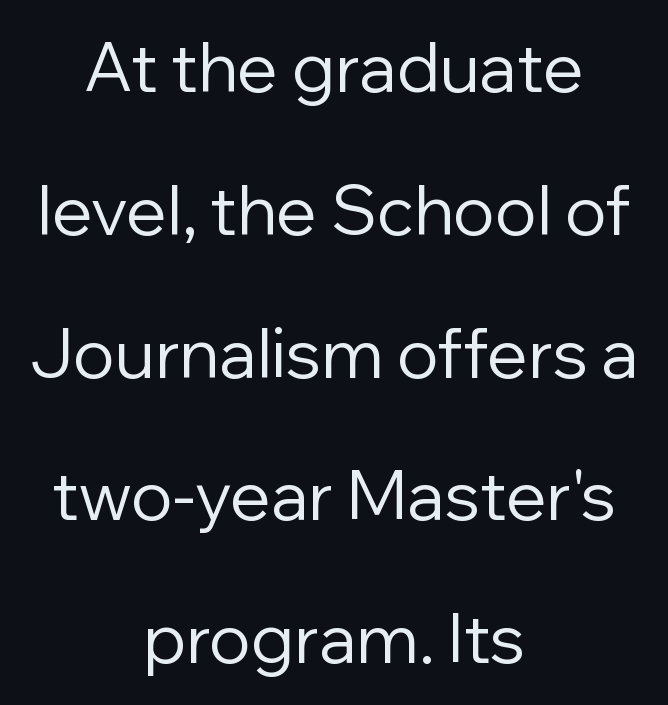
{"serif": "no", "italic": "no", "bold": "no", "weight": "regular", "width": "normal", "stroke_contrast": "low", "x_height": "medium", "monospaced": "no", "underline": "no", "align": "center", "line_spacing": "loose", "line_spacing_ratio": 2.1, "letter_spacing": "normal", "letter_spacing_em": 0.0, "glyph_px": 68}
